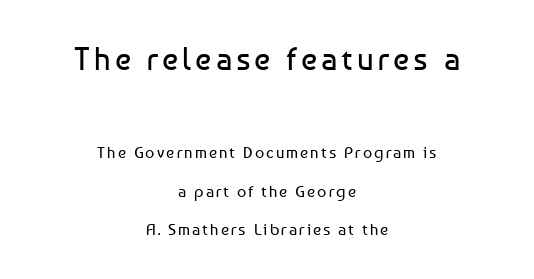
If you folded the block vertically in half, each line would mirror itself in length. Size hierarchy here favors the leading block over the trailing one. Bold? No — there's no thickening of the strokes. No italicization has been applied; the sample stays upright.
